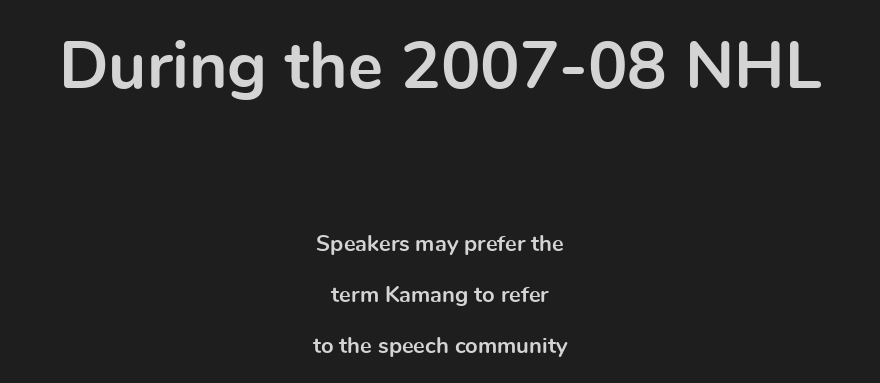
Q: Is the text bold? A: Yes.
Q: Is the text italic (slanted)? A: No, it is upright.
Q: Is the typeface a serif or a sans-serif typeface? A: Sans-serif.
Q: Is the text underlined? A: No.
Q: How is the paragraph aligned? A: Centered.
Q: Is the spacing between letters normal or unusually wide? A: Normal.
Q: Is the spacing between lines tight, normal or loose? A: Loose.
Q: Which block of text is set in a larger size, the first (top) or the second (bottom)? A: The first (top) one.
Q: Width (condensed, normal, or wide)? A: Normal.
Q: x-height? A: Medium.
Q: Monospaced? A: No.
